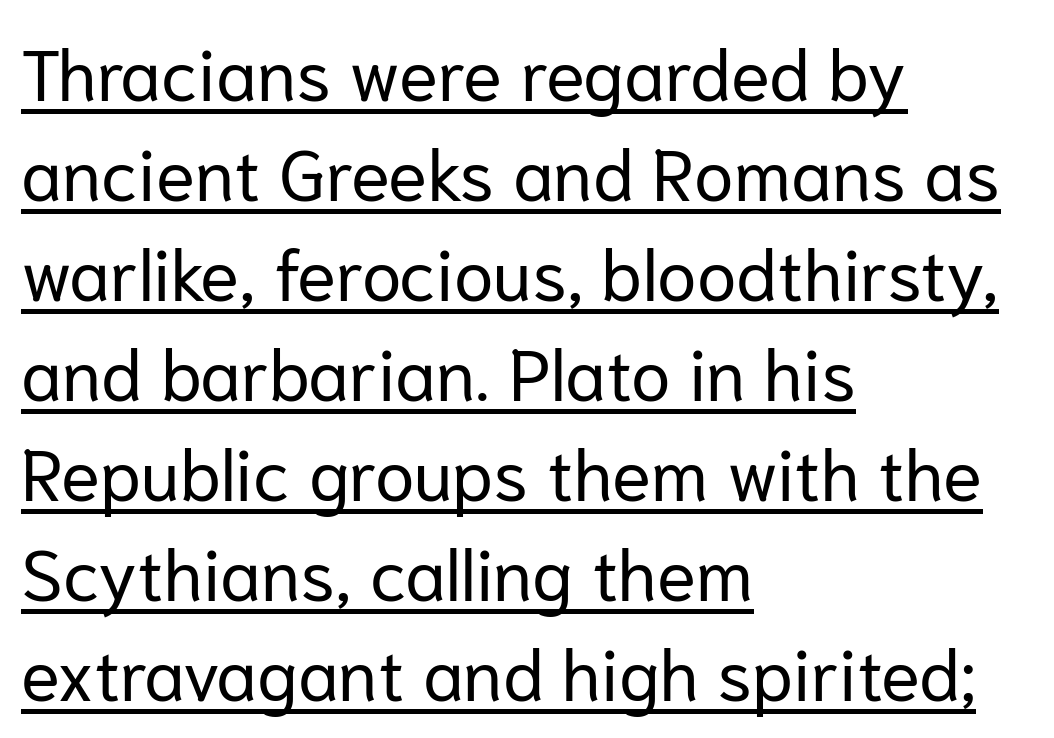
Q: Is the text bold? A: No.
Q: Is the text italic (slanted)? A: No, it is upright.
Q: Is the typeface a serif or a sans-serif typeface? A: Sans-serif.
Q: Is the text underlined? A: Yes.
Q: How is the paragraph aligned? A: Left-aligned.
Q: Is the spacing between letters normal or unusually wide? A: Normal.
Q: Is the spacing between lines tight, normal or loose? A: Normal.
Q: Width (condensed, normal, or wide)? A: Normal.
Q: Stroke contrast? A: Low.
Q: x-height? A: Medium.
Q: Monospaced? A: No.
